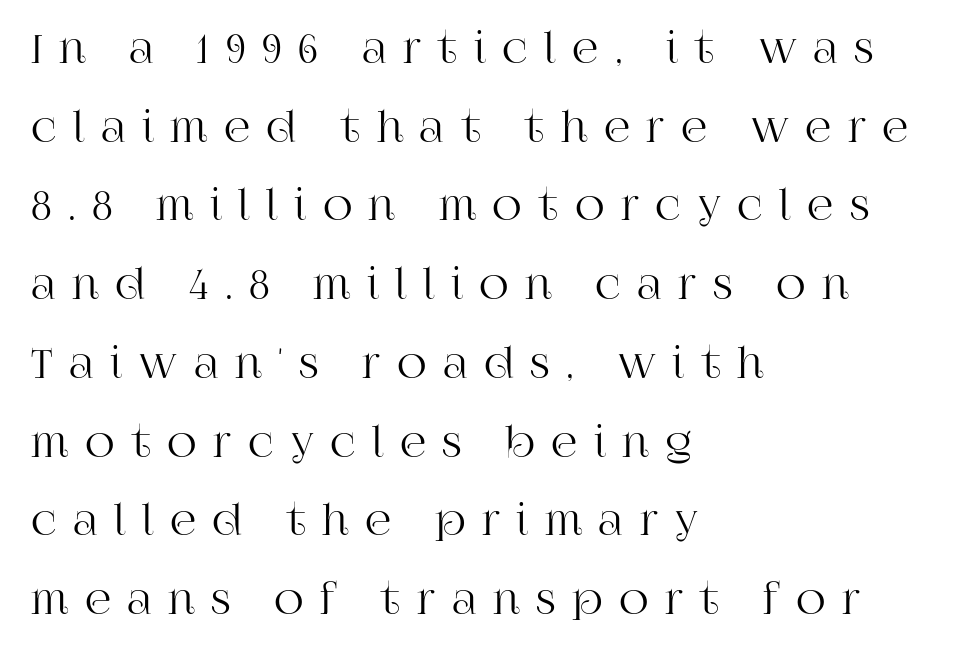
Q: Is the text italic (slanted)? A: No, it is upright.
Q: Is the typeface a serif or a sans-serif typeface? A: Serif.
Q: Is the text underlined? A: No.
Q: How is the paragraph aligned? A: Left-aligned.
Q: Is the spacing between letters normal or unusually wide? A: Unusually wide.
Q: Is the spacing between lines tight, normal or loose? A: Loose.
Q: Width (condensed, normal, or wide)? A: Normal.
Q: Stroke contrast? A: High.
Q: x-height? A: Large.
Q: Monospaced? A: No.
